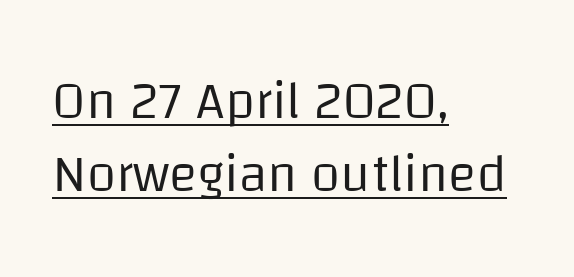
Q: Is the text bold? A: No.
Q: Is the text italic (slanted)? A: No, it is upright.
Q: Is the typeface a serif or a sans-serif typeface? A: Sans-serif.
Q: Is the text underlined? A: Yes.
Q: How is the paragraph aligned? A: Left-aligned.
Q: Is the spacing between letters normal or unusually wide? A: Normal.
Q: Is the spacing between lines tight, normal or loose? A: Normal.
Q: Width (condensed, normal, or wide)? A: Normal.
Q: Stroke contrast? A: Low.
Q: x-height? A: Large.
Q: Monospaced? A: No.
